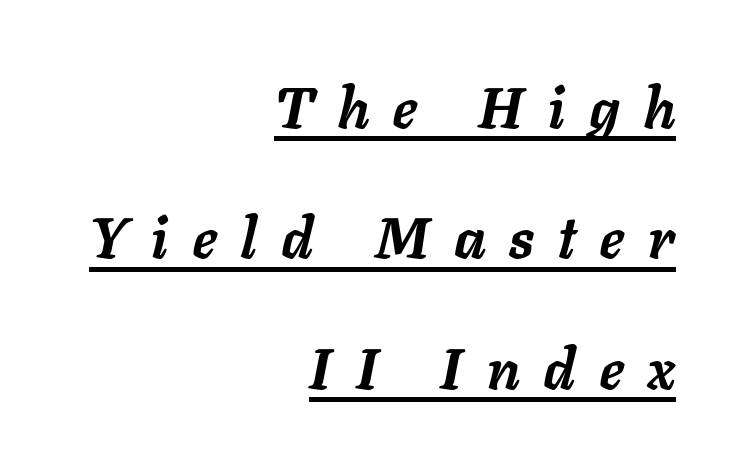
Q: Is the text bold? A: Yes.
Q: Is the text italic (slanted)? A: Yes, it leans right by about 11 degrees.
Q: Is the text underlined? A: Yes.
Q: How is the paragraph aligned? A: Right-aligned.
Q: Is the spacing between letters normal or unusually wide? A: Unusually wide.
Q: Is the spacing between lines tight, normal or loose? A: Loose.
Q: Width (condensed, normal, or wide)? A: Normal.
Q: Stroke contrast? A: Low.
Q: x-height? A: Medium.
Q: Monospaced? A: No.
